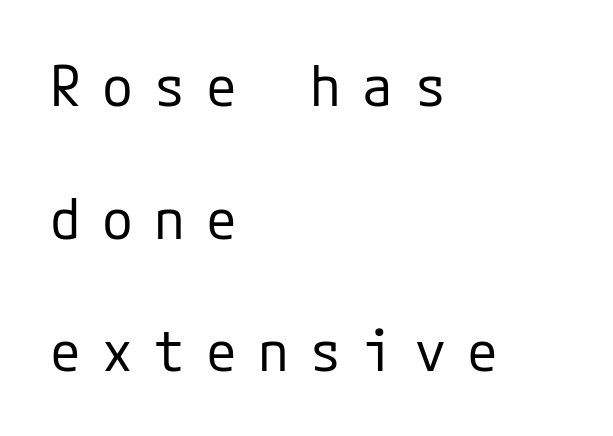
{"serif": "no", "italic": "no", "bold": "no", "weight": "regular", "width": "normal", "stroke_contrast": "low", "x_height": "medium", "underline": "no", "align": "left", "line_spacing": "loose", "line_spacing_ratio": 2.37, "letter_spacing": "wide", "letter_spacing_em": 0.38, "glyph_px": 56}
